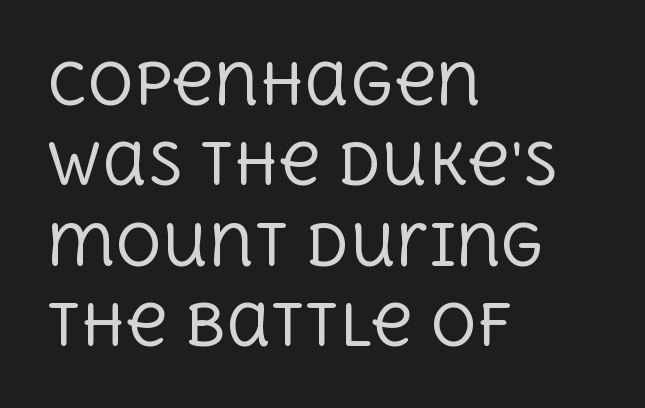
The image shows 57 px regular-weight serif type, upright; set left-aligned, normal line spacing (1.41x), normal letter spacing, not underlined; a large x-height.
